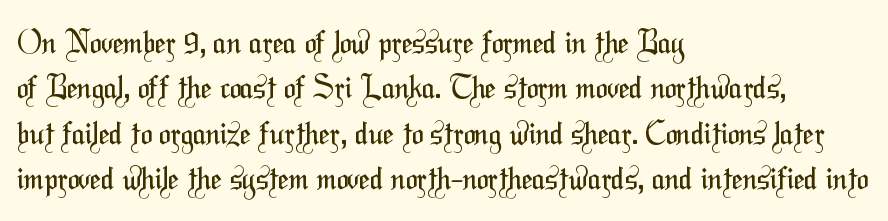
Reading down the column, the eye jumps a familiar distance to each next line. Characters follow at the spacing the type designer built in. Heft: none added — not bold. Varying glyph widths throughout — classic text-font behaviour. Letterform terminals end flat and unadorned throughout the passage.
